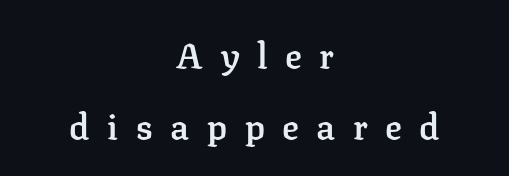
{"serif": "yes", "italic": "no", "bold": "semi", "weight": "semibold", "width": "normal", "stroke_contrast": "low", "x_height": "medium", "monospaced": "no", "underline": "no", "align": "center", "line_spacing": "loose", "line_spacing_ratio": 2.04, "letter_spacing": "wide", "letter_spacing_em": 0.5, "glyph_px": 35}
